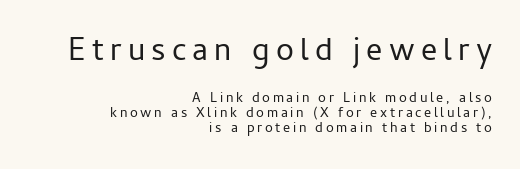
{"serif": "no", "italic": "no", "bold": "no", "weight": "regular", "width": "normal", "stroke_contrast": "low", "x_height": "medium", "monospaced": "no", "underline": "no", "align": "right", "line_spacing": "tight", "line_spacing_ratio": 1.07, "larger_block": "first", "size_ratio": 2.29, "glyph_px": 32}
